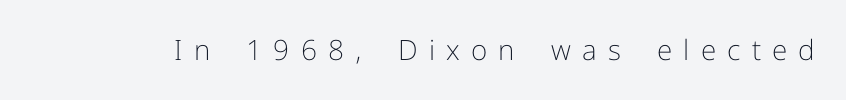
{"serif": "no", "italic": "no", "bold": "no", "weight": "light", "width": "normal", "stroke_contrast": "low", "x_height": "medium", "monospaced": "no", "underline": "no", "letter_spacing": "wide", "letter_spacing_em": 0.4, "glyph_px": 28}
